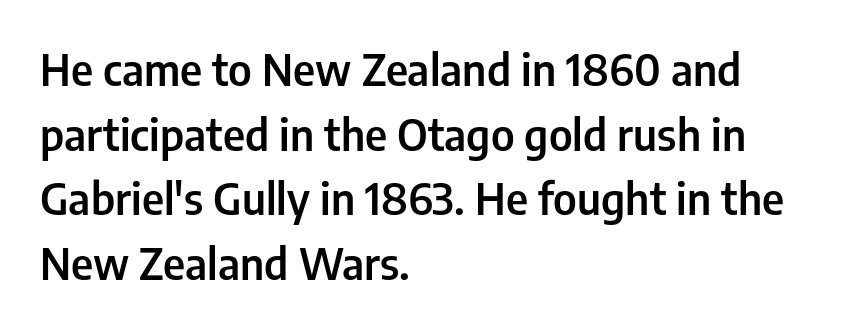
Students, note that the glyphs here touch the page at normal intervals. A typesetter would call this proportional, since set widths differ per character. The foot of each line stays bare and open. This rendering uses left alignment, leaving the right contour irregular.
